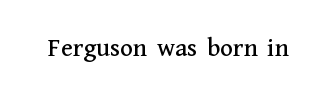
This rendering leaves character spacing at its baseline value. Has an underline been added? It has not. No italicization has been applied; the sample stays upright.
